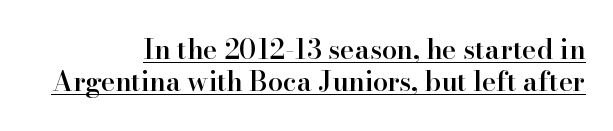
You can tell it's not italic because the verticals are truly vertical. Look at the stroke-to-counter ratio: somewhat heavy, a semibold. Caption: lettering with a line underneath. The compositor pushed each line to the right boundary. Tracking value appears to be zero — textbook default spacing.
